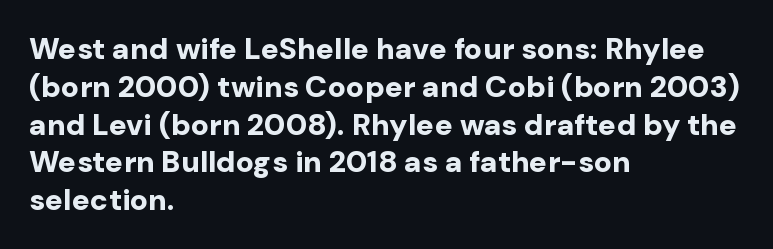
{"serif": "no", "italic": "no", "bold": "yes", "weight": "bold", "width": "normal", "stroke_contrast": "low", "x_height": "medium", "monospaced": "no", "underline": "no", "align": "left", "line_spacing": "normal", "line_spacing_ratio": 1.26, "letter_spacing": "normal", "letter_spacing_em": 0.0, "glyph_px": 30}
